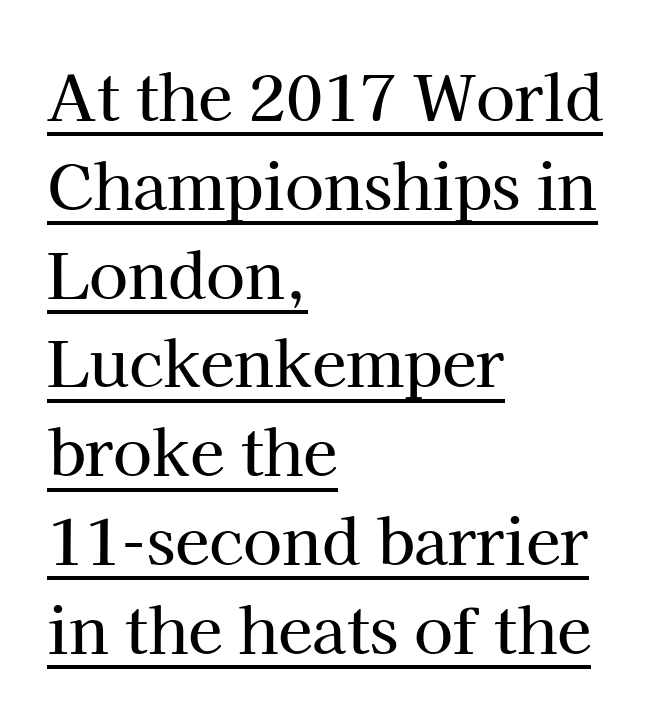
{"serif": "yes", "italic": "no", "width": "normal", "stroke_contrast": "high", "x_height": "medium", "monospaced": "no", "underline": "yes", "align": "left", "line_spacing": "normal", "line_spacing_ratio": 1.41, "letter_spacing": "normal", "letter_spacing_em": 0.0, "glyph_px": 63}
